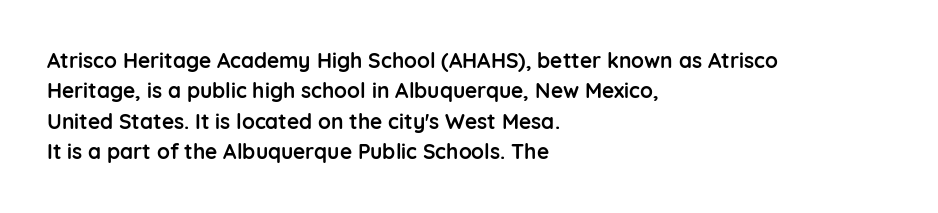
The image shows 21 px bold type, upright; set left-aligned, normal line spacing (1.45x), normal letter spacing, not underlined.
